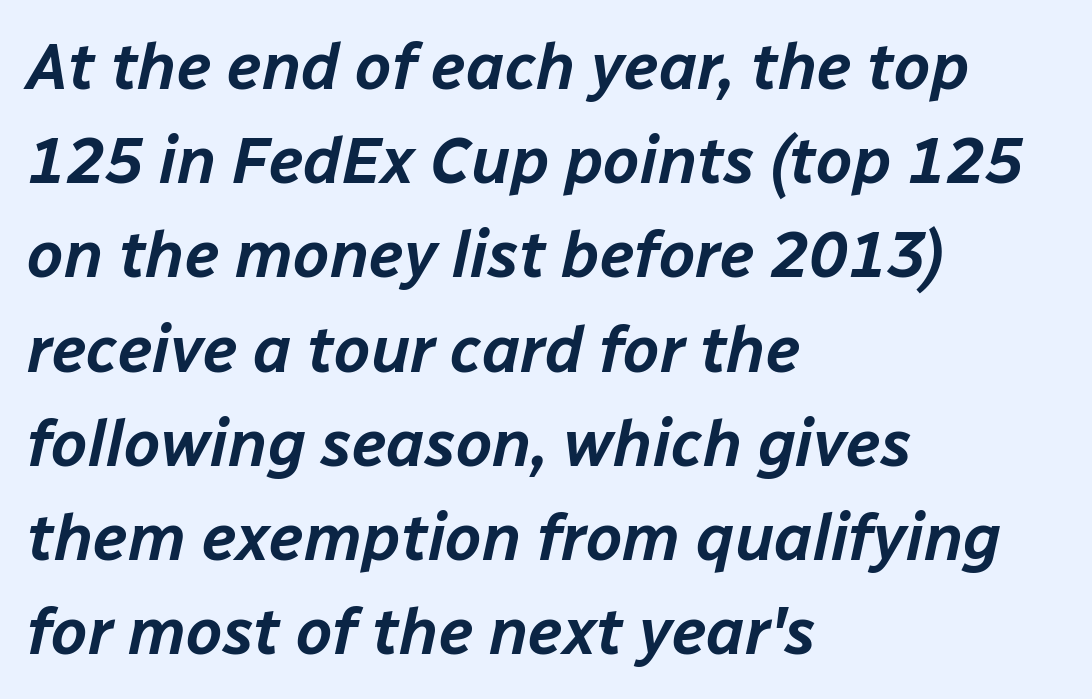
Words float on clear page, feet unadorned. The face used here is proportionally spaced, like ordinary book or web type. Short and long lines alike share a common starting point at left. The letters sit at their default tracking, neither squeezed nor spread. The line-height multiplier appears to be the usual default. Tall strokes in this sample are angled rather than plumb.
